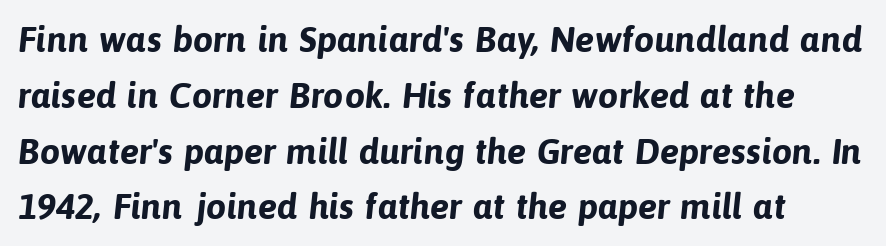
Quick note: underline off. Interline gaps are of average width in this sample. Tracking here is standard; glyphs follow each other at the usual distance. Is the type bold? Yes — the strokes are clearly thick and heavy.
